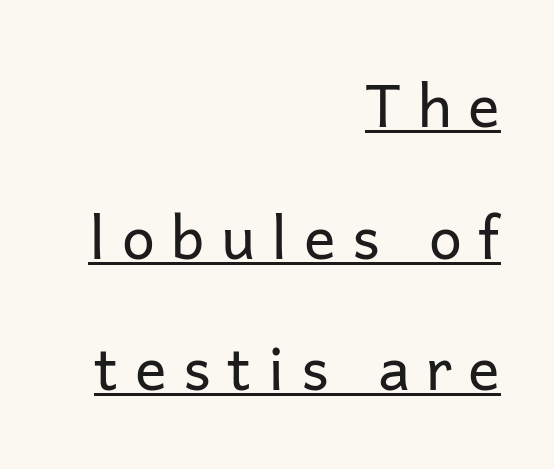
Character widths vary here, with narrow letters taking less room than wide ones. These lines stack with their right ends in a neat column. The font family rendered here belongs to the sans-serif group. Students, note that the glyphs here are deliberately spaced far apart. Vertical strokes here are truly vertical. The rendering uses the underline text-decoration.
